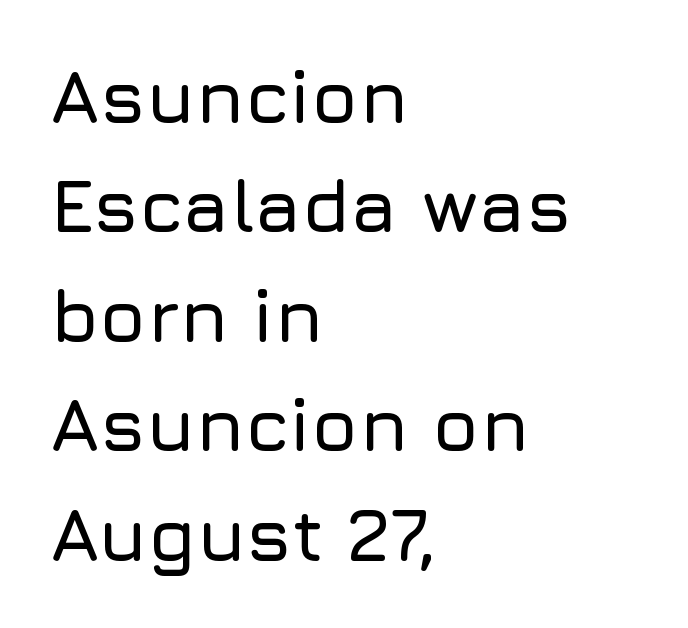
Q: Is the text italic (slanted)? A: No, it is upright.
Q: Is the typeface a serif or a sans-serif typeface? A: Sans-serif.
Q: Is the text underlined? A: No.
Q: How is the paragraph aligned? A: Left-aligned.
Q: Is the spacing between letters normal or unusually wide? A: Normal.
Q: Is the spacing between lines tight, normal or loose? A: Normal.
Q: Width (condensed, normal, or wide)? A: Normal.
Q: Stroke contrast? A: Low.
Q: x-height? A: Medium.
Q: Monospaced? A: No.
